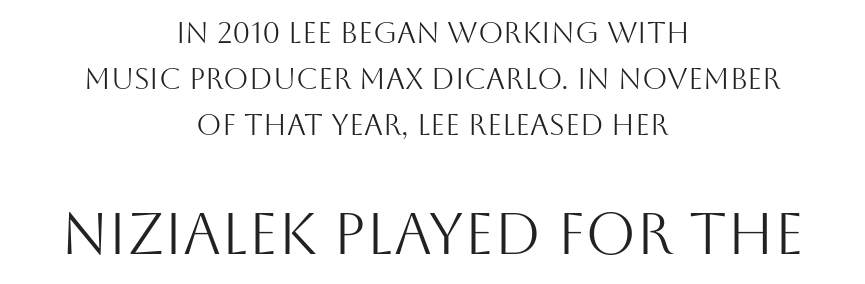
{"serif": "no", "italic": "no", "bold": "no", "weight": "light", "width": "normal", "stroke_contrast": "medium", "x_height": "large", "monospaced": "no", "underline": "no", "align": "center", "line_spacing": "normal", "line_spacing_ratio": 1.58, "letter_spacing": "normal", "letter_spacing_em": 0.0, "larger_block": "second", "size_ratio": 2.0, "glyph_px": 58}
